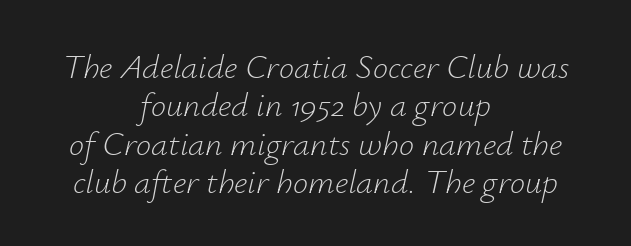
Quick note: interline space is minimal. Is the type heavy? It reads as light-to-regular instead. An italicized treatment has been applied to the whole sample. Letter spacing: default. Anything drawn beneath the words? Only blank space.
